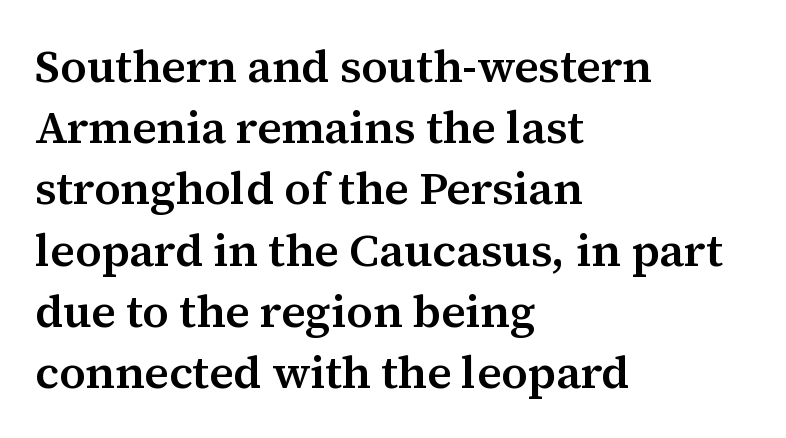
The image shows 46 px semibold serif type, upright; set left-aligned, normal line spacing (1.33x), normal letter spacing, not underlined; medium stroke contrast and a medium x-height.
